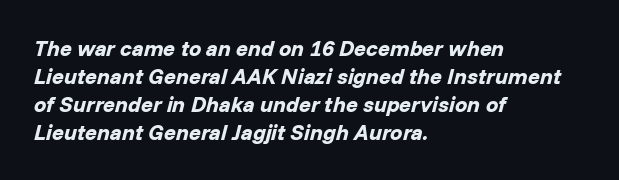
This rendering features lettering with no underline. Inter-character spacing is left at the font's built-in metrics. In terms of posture, this sample is oblique. Visually the block forms a straight wall on the left and a jagged coastline on the right. Reading down the column, the eye jumps a familiar distance to each next line. A full-strength bold gives these letters their thick strokes.
